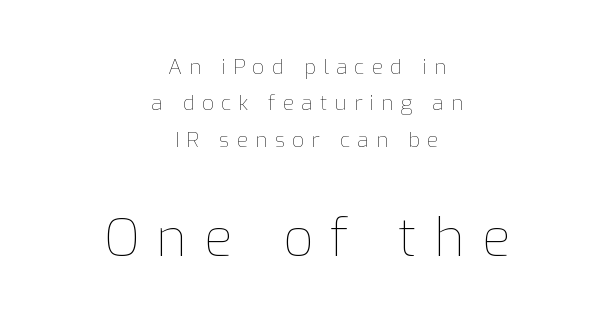
Q: Is the text bold? A: No.
Q: Is the text italic (slanted)? A: No, it is upright.
Q: Is the text underlined? A: No.
Q: How is the paragraph aligned? A: Centered.
Q: Is the spacing between letters normal or unusually wide? A: Unusually wide.
Q: Which block of text is set in a larger size, the first (top) or the second (bottom)? A: The second (bottom) one.
Q: Width (condensed, normal, or wide)? A: Normal.
Q: Stroke contrast? A: Low.
Q: x-height? A: Medium.
Q: Monospaced? A: No.
